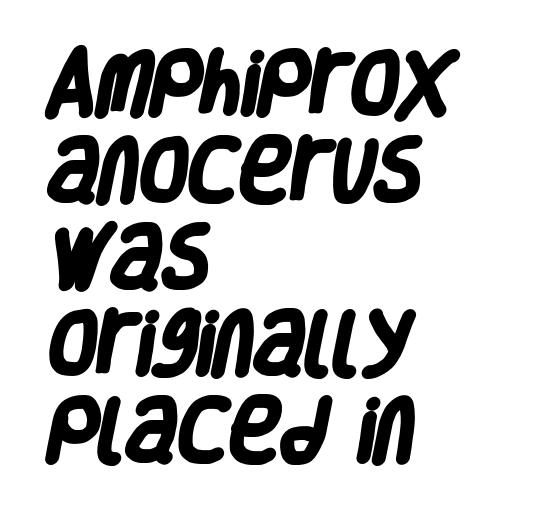
{"serif": "no", "bold": "yes", "weight": "heavy", "width": "condensed", "stroke_contrast": "low", "x_height": "large", "monospaced": "no", "underline": "no", "align": "left", "line_spacing_ratio": 1.24, "letter_spacing": "normal", "letter_spacing_em": 0.0, "glyph_px": 70}
